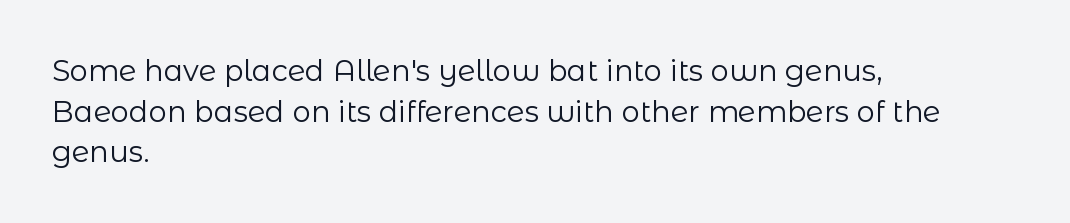
Q: Is the text bold? A: No.
Q: Is the text italic (slanted)? A: No, it is upright.
Q: Is the typeface a serif or a sans-serif typeface? A: Sans-serif.
Q: Is the text underlined? A: No.
Q: How is the paragraph aligned? A: Left-aligned.
Q: Is the spacing between letters normal or unusually wide? A: Normal.
Q: Is the spacing between lines tight, normal or loose? A: Normal.
Q: Width (condensed, normal, or wide)? A: Normal.
Q: Stroke contrast? A: Low.
Q: x-height? A: Medium.
Q: Monospaced? A: No.
